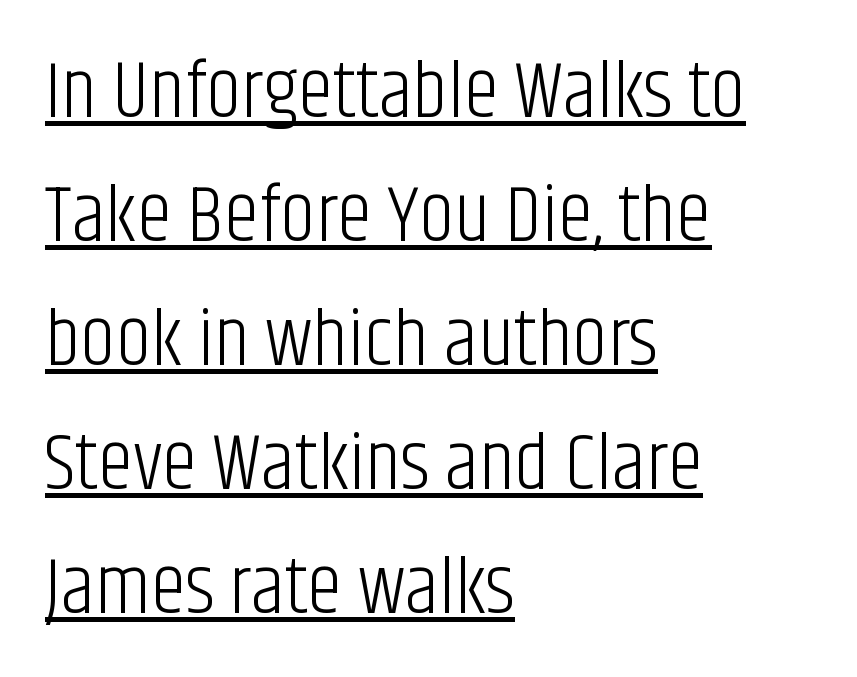
{"serif": "no", "italic": "no", "bold": "no", "weight": "light", "width": "condensed", "stroke_contrast": "low", "x_height": "large", "monospaced": "no", "underline": "yes", "align": "left", "line_spacing": "normal", "line_spacing_ratio": 1.55, "letter_spacing": "normal", "letter_spacing_em": 0.0, "glyph_px": 80}
